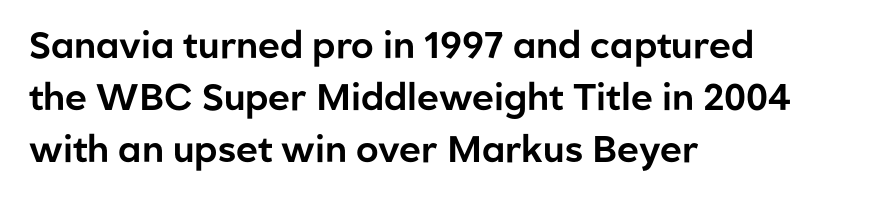
The image shows 37 px sans-serif type, upright; set left-aligned, normal line spacing (1.41x), normal letter spacing, not underlined; low stroke contrast and a medium x-height.
